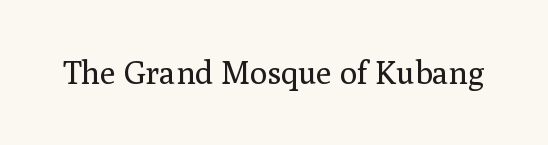
{"serif": "yes", "italic": "no", "bold": "no", "weight": "regular", "width": "normal", "stroke_contrast": "medium", "x_height": "medium", "monospaced": "no", "underline": "no", "letter_spacing": "normal", "letter_spacing_em": 0.0, "glyph_px": 32}
